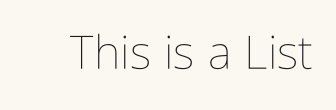
{"italic": "no", "bold": "no", "weight": "thin", "width": "condensed", "stroke_contrast": "low", "x_height": "medium", "monospaced": "no", "underline": "no", "letter_spacing": "normal", "letter_spacing_em": 0.0, "glyph_px": 46}
